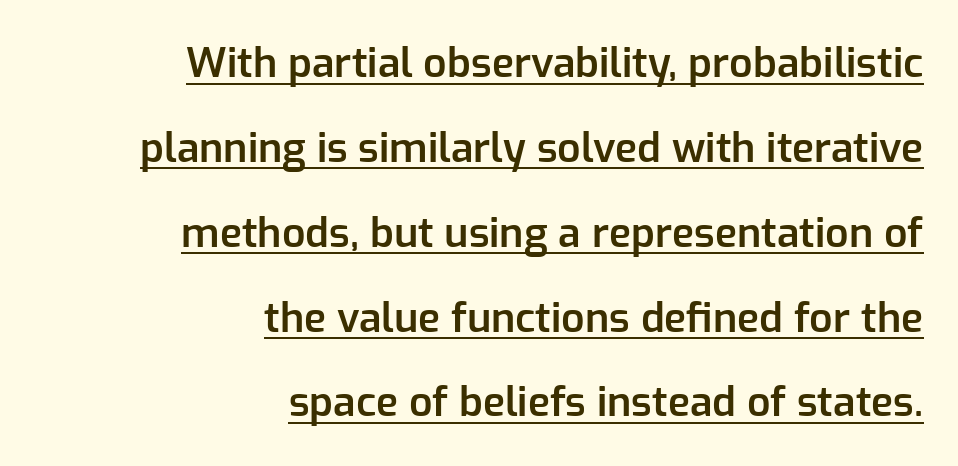
The image shows 41 px semibold sans-serif type, upright; set right-aligned, loose line spacing (2.07x), normal letter spacing, underlined; low stroke contrast and a medium x-height.
